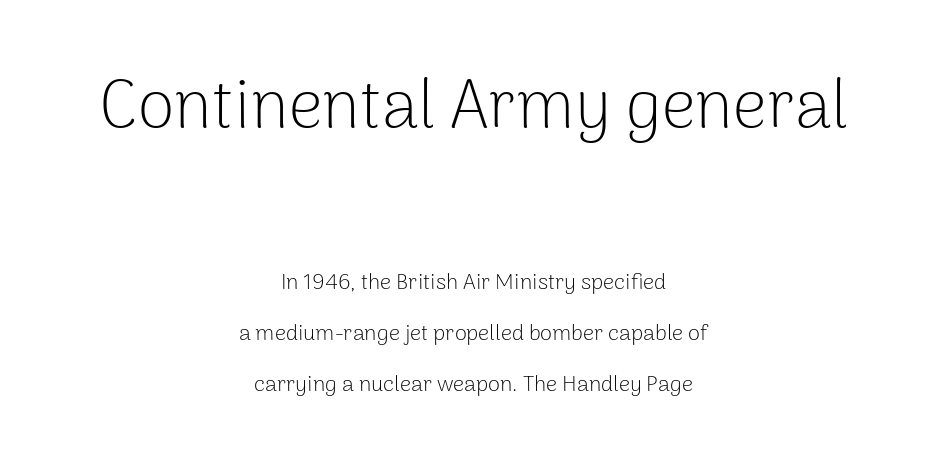
Q: Is the text bold? A: No.
Q: Is the text italic (slanted)? A: No, it is upright.
Q: Is the typeface a serif or a sans-serif typeface? A: Sans-serif.
Q: Is the text underlined? A: No.
Q: How is the paragraph aligned? A: Centered.
Q: Is the spacing between letters normal or unusually wide? A: Normal.
Q: Is the spacing between lines tight, normal or loose? A: Loose.
Q: Which block of text is set in a larger size, the first (top) or the second (bottom)? A: The first (top) one.
Q: Width (condensed, normal, or wide)? A: Normal.
Q: Stroke contrast? A: Low.
Q: x-height? A: Medium.
Q: Monospaced? A: No.
